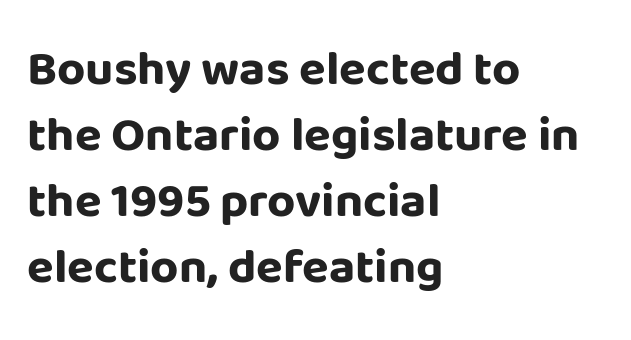
{"serif": "no", "italic": "no", "bold": "yes", "weight": "bold", "width": "normal", "stroke_contrast": "low", "x_height": "large", "monospaced": "no", "underline": "no", "align": "left", "line_spacing": "normal", "line_spacing_ratio": 1.35, "letter_spacing": "normal", "letter_spacing_em": 0.0, "glyph_px": 49}
